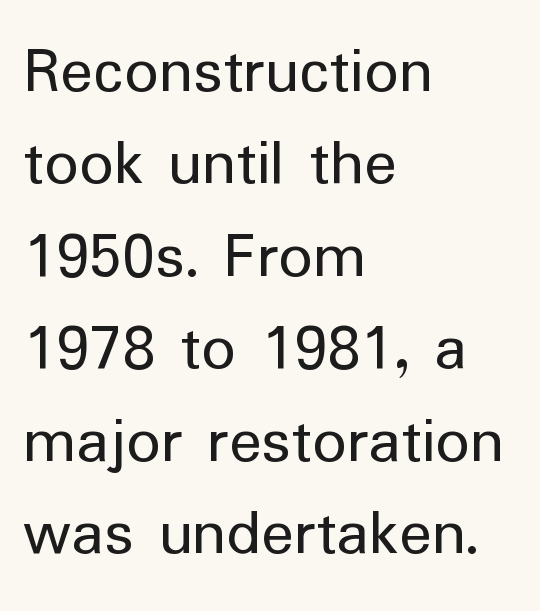
{"serif": "no", "italic": "no", "bold": "no", "weight": "regular", "width": "normal", "stroke_contrast": "low", "x_height": "medium", "monospaced": "no", "underline": "no", "align": "left", "line_spacing": "normal", "line_spacing_ratio": 1.36, "letter_spacing": "normal", "letter_spacing_em": 0.0, "glyph_px": 68}
